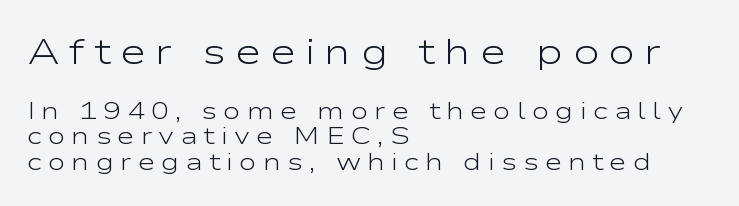
The image shows 36 px light, wide sans-serif type, upright; set left-aligned, tight line spacing (1.06x), unusually wide letter spacing (+0.25 em), not underlined; the first (top) block is 1.5x larger; low stroke contrast and a medium x-height.
